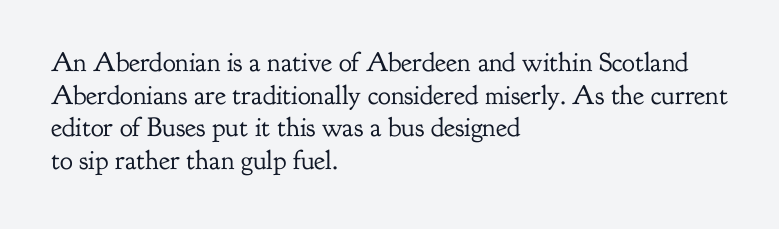
Q: Is the text bold? A: No.
Q: Is the text italic (slanted)? A: No, it is upright.
Q: Is the text underlined? A: No.
Q: How is the paragraph aligned? A: Left-aligned.
Q: Is the spacing between letters normal or unusually wide? A: Normal.
